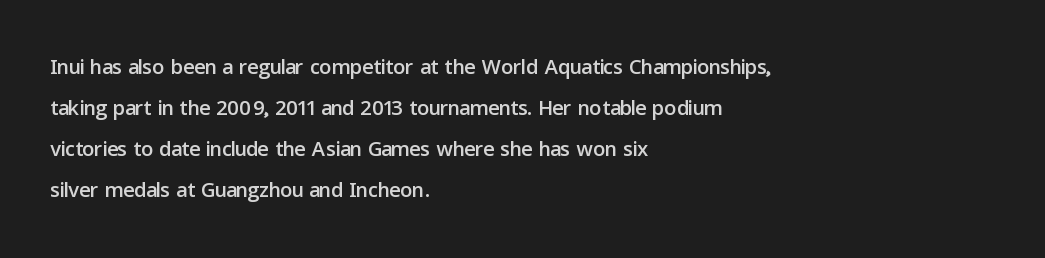
{"serif": "no", "italic": "no", "width": "normal", "stroke_contrast": "low", "x_height": "medium", "monospaced": "no", "underline": "no", "align": "left", "line_spacing": "normal", "line_spacing_ratio": 1.37, "letter_spacing": "normal", "letter_spacing_em": 0.0, "glyph_px": 30}
